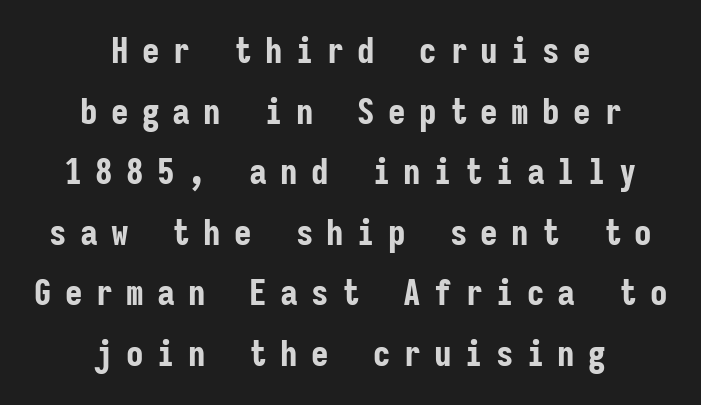
Q: Is the text bold? A: Yes.
Q: Is the text italic (slanted)? A: No, it is upright.
Q: Is the typeface a serif or a sans-serif typeface? A: Sans-serif.
Q: Is the text underlined? A: No.
Q: How is the paragraph aligned? A: Centered.
Q: Is the spacing between letters normal or unusually wide? A: Unusually wide.
Q: Width (condensed, normal, or wide)? A: Condensed.
Q: Stroke contrast? A: Low.
Q: x-height? A: Medium.
Q: Monospaced? A: Yes.
